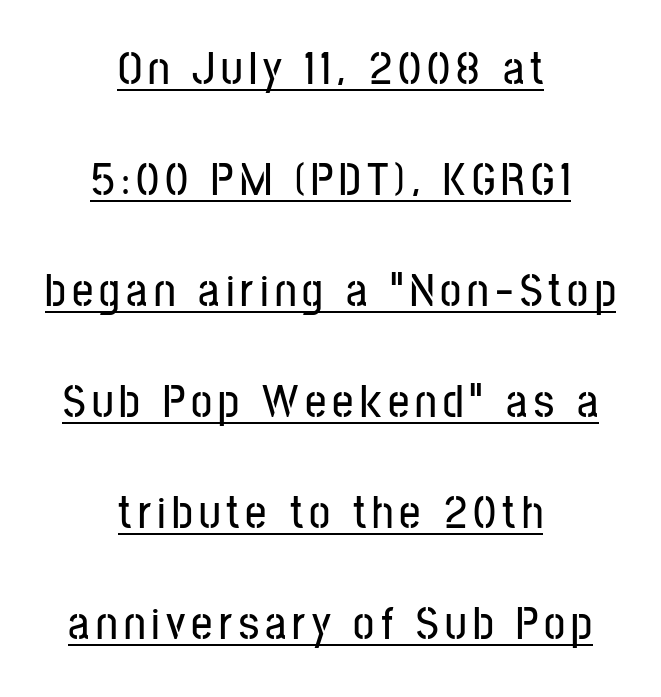
Q: Is the text italic (slanted)? A: No, it is upright.
Q: Is the typeface a serif or a sans-serif typeface? A: Sans-serif.
Q: Is the text underlined? A: Yes.
Q: How is the paragraph aligned? A: Centered.
Q: Is the spacing between lines tight, normal or loose? A: Loose.
Q: Width (condensed, normal, or wide)? A: Condensed.
Q: Stroke contrast? A: Low.
Q: x-height? A: Medium.
Q: Monospaced? A: No.
